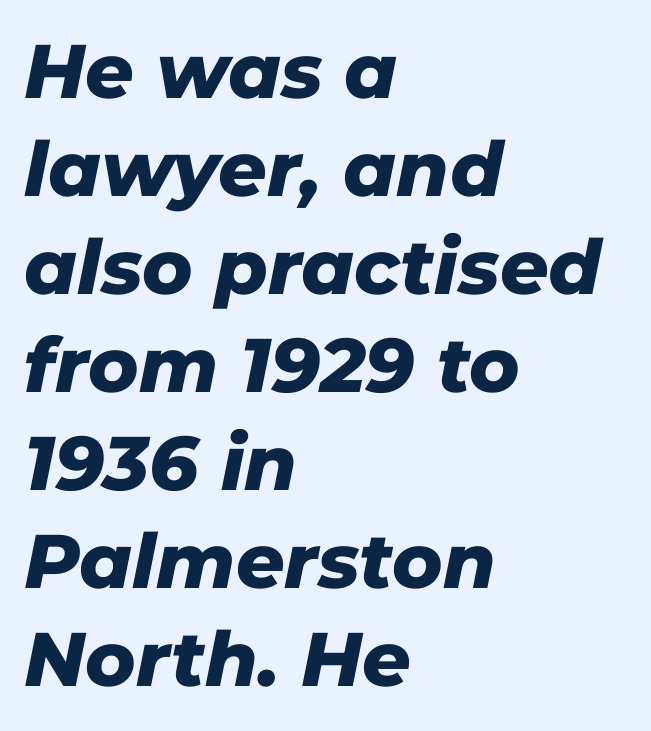
The image shows 76 px heavy type, italic (leaning right); set left-aligned, normal line spacing (1.29x), normal letter spacing, not underlined; low stroke contrast and a medium x-height.
